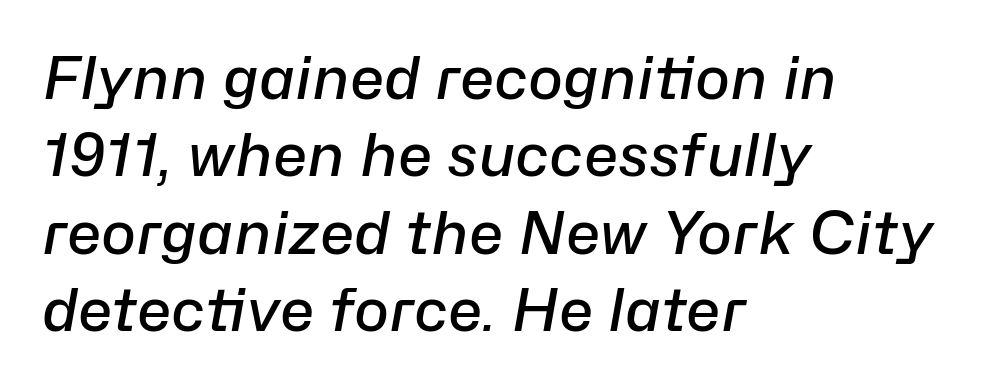
Q: Is the text bold? A: Semi-bold.
Q: Is the text italic (slanted)? A: Yes, it leans right by about 10 degrees.
Q: Is the text underlined? A: No.
Q: How is the paragraph aligned? A: Left-aligned.
Q: Is the spacing between letters normal or unusually wide? A: Normal.
Q: Is the spacing between lines tight, normal or loose? A: Normal.
Q: Width (condensed, normal, or wide)? A: Normal.
Q: Stroke contrast? A: Low.
Q: x-height? A: Medium.
Q: Monospaced? A: No.
